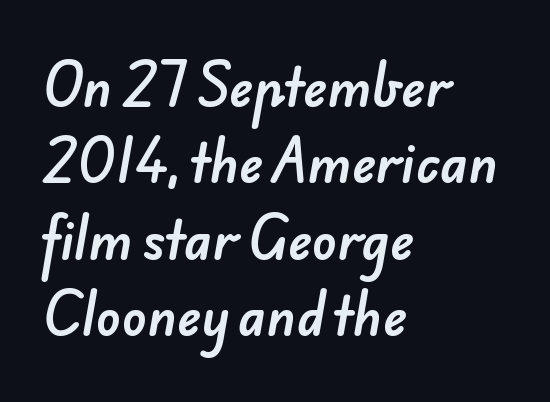
The image shows 51 px sans-serif type; set left-aligned, normal line spacing (1.5x), normal letter spacing, not underlined; low stroke contrast and a small x-height.
